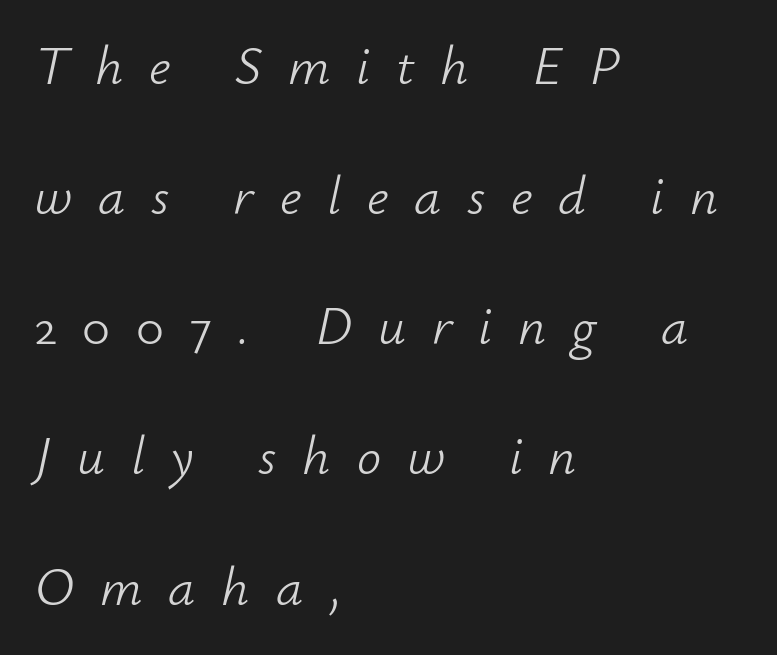
The image shows 54 px light type, italic (leaning right); set left-aligned, loose line spacing (2.41x), unusually wide letter spacing (+0.48 em), not underlined; low stroke contrast and a small x-height.
